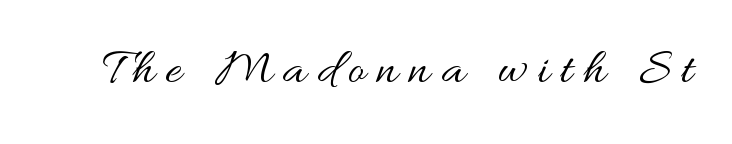
{"bold": "no", "weight": "regular", "width": "wide", "stroke_contrast": "medium", "x_height": "small", "monospaced": "no", "underline": "no", "letter_spacing": "wide", "letter_spacing_em": 0.22, "glyph_px": 51}
